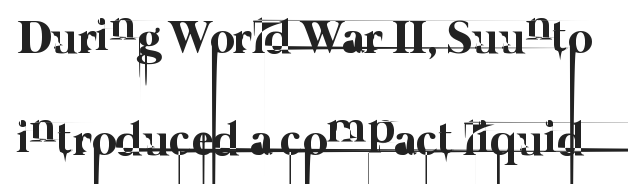
Q: Is the text bold? A: No.
Q: Is the text underlined? A: No.
Q: Is the spacing between letters normal or unusually wide? A: Normal.
Q: Is the spacing between lines tight, normal or loose? A: Loose.
Q: Width (condensed, normal, or wide)? A: Normal.
Q: Stroke contrast? A: Low.
Q: x-height? A: Medium.
Q: Monospaced? A: No.
